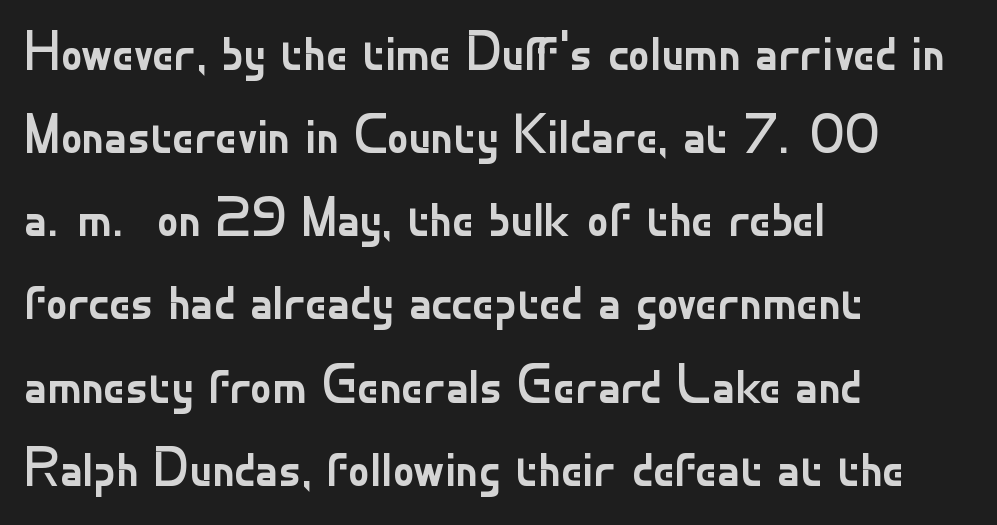
Q: Is the text bold? A: No.
Q: Is the text italic (slanted)? A: No, it is upright.
Q: Is the typeface a serif or a sans-serif typeface? A: Sans-serif.
Q: Is the text underlined? A: No.
Q: How is the paragraph aligned? A: Left-aligned.
Q: Is the spacing between letters normal or unusually wide? A: Normal.
Q: Is the spacing between lines tight, normal or loose? A: Normal.
Q: Width (condensed, normal, or wide)? A: Normal.
Q: Stroke contrast? A: Low.
Q: x-height? A: Small.
Q: Monospaced? A: No.
